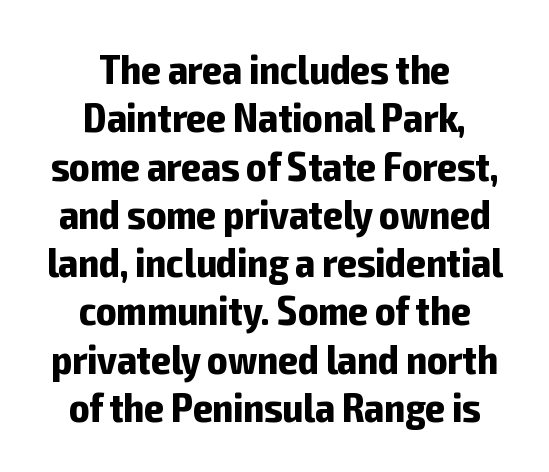
The image shows 42 px bold, condensed sans-serif type, upright; set centered, tight line spacing (1.15x), normal letter spacing, not underlined; low stroke contrast and a medium x-height.
